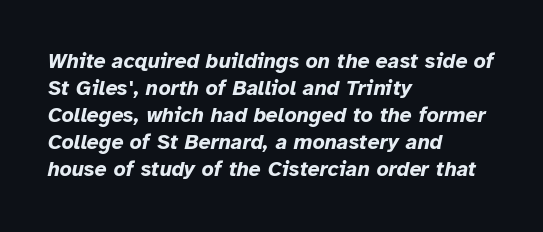
Does the copy run flush right? No — it runs flush left. In terms of posture, this sample is oblique. Quick note: interline space is typical. Lines of text with bare space underneath. Words appear dense and cohesive because spacing is normal.
